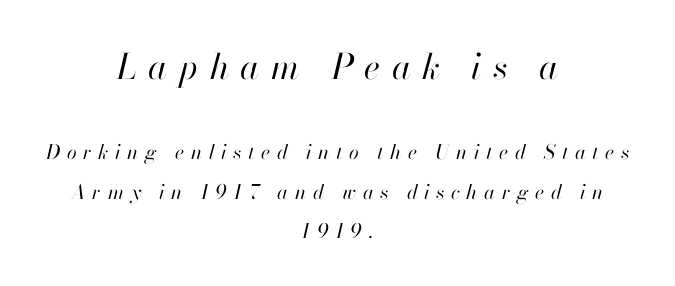
Q: Is the text bold? A: No.
Q: Is the text italic (slanted)? A: Yes, it leans right by about 13 degrees.
Q: Is the text underlined? A: No.
Q: How is the paragraph aligned? A: Centered.
Q: Is the spacing between letters normal or unusually wide? A: Unusually wide.
Q: Is the spacing between lines tight, normal or loose? A: Loose.
Q: Which block of text is set in a larger size, the first (top) or the second (bottom)? A: The first (top) one.
Q: Width (condensed, normal, or wide)? A: Normal.
Q: Stroke contrast? A: High.
Q: x-height? A: Small.
Q: Monospaced? A: No.
